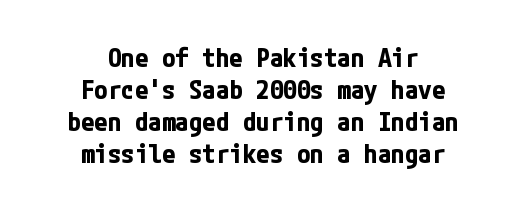
Words appear dense and cohesive because spacing is normal. The lines in this sample share a center point and differ in where they start and stop. Does the weight exceed regular? Yes, all the way to bold. Is there any slant? The stems are plumb. Descender tails drop into unmarked territory.
